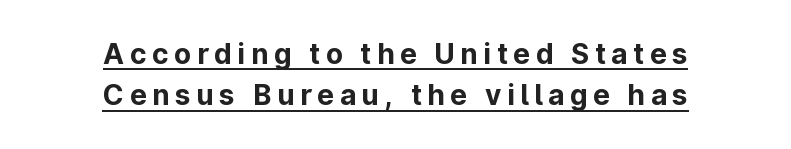
{"serif": "no", "italic": "no", "bold": "yes", "weight": "bold", "width": "normal", "stroke_contrast": "low", "x_height": "medium", "monospaced": "no", "underline": "yes", "align": "center", "line_spacing": "normal", "line_spacing_ratio": 1.48, "letter_spacing": "wide", "letter_spacing_em": 0.2, "glyph_px": 28}
